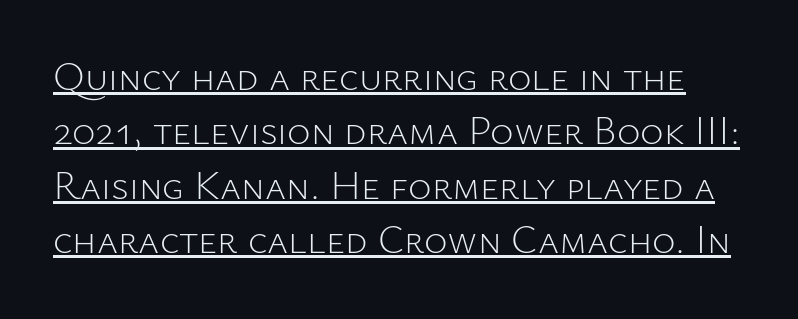
The image shows 40 px light sans-serif type, upright; set normal line spacing (1.36x), normal letter spacing, underlined; low stroke contrast and a medium x-height.
